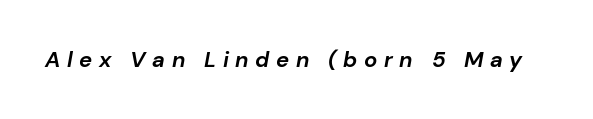
{"italic": "yes", "lean": "right", "slant_degrees": 10, "bold": "yes", "underline": "no", "letter_spacing": "wide", "letter_spacing_em": 0.3, "glyph_px": 22}
